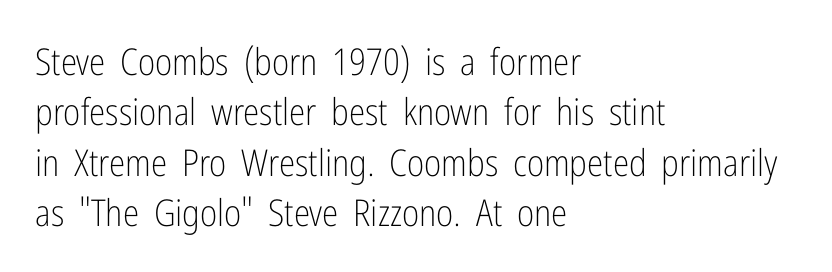
The strokes carry an ordinary text weight at most. Only glyphs here, with clear space below each row. Each word holds together tightly as a unit, with standard inter-letter gaps. To sum up the face: it is a sans, with no serifs. If you measured baseline to baseline, you'd find a middling distance.
